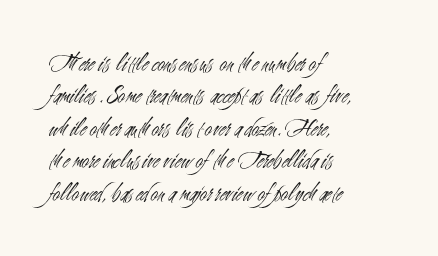
The words here are not underlined. Whoever set this chose a conventional vertical rhythm. Honestly, the letter spacing is just normal — you wouldn't notice it. Compared with a centered layout, this one pins lines to the left instead. The weight tops out at a normal text grade.
